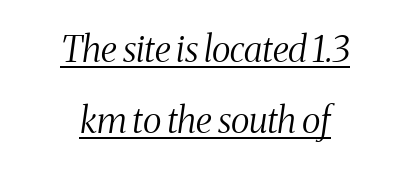
{"serif": "yes", "italic": "yes", "lean": "right", "slant_degrees": 8, "bold": "no", "weight": "light", "width": "condensed", "stroke_contrast": "medium", "x_height": "medium", "monospaced": "no", "underline": "yes", "align": "center", "line_spacing": "loose", "line_spacing_ratio": 1.96, "letter_spacing": "normal", "letter_spacing_em": 0.0, "glyph_px": 36}
